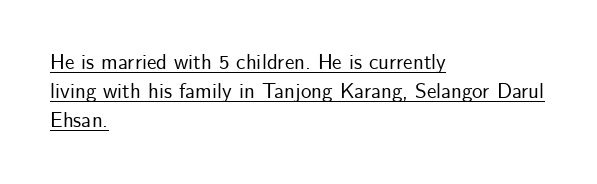
The rendering keeps characters at their native spacing. Descenders here cross a horizontal rule under the line. Is there much room between lines? A standard amount, neither cramped nor airy. Ascenders rise straight up at ninety degrees. Alignment: flush left.
